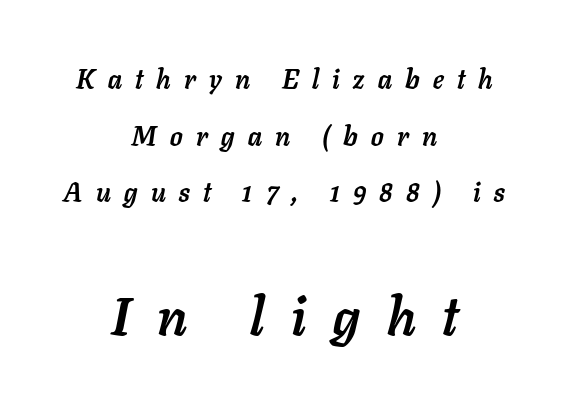
{"italic": "yes", "lean": "right", "slant_degrees": 11, "bold": "yes", "weight": "semibold", "width": "normal", "stroke_contrast": "low", "x_height": "medium", "monospaced": "no", "underline": "no", "align": "center", "line_spacing": "loose", "line_spacing_ratio": 2.1, "letter_spacing": "wide", "letter_spacing_em": 0.49, "larger_block": "second", "size_ratio": 2.0, "glyph_px": 54}
